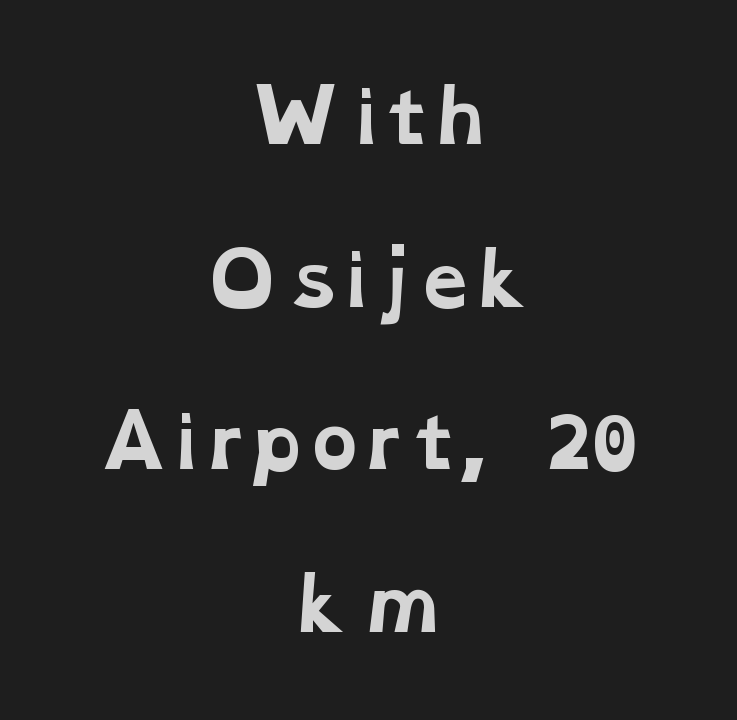
The image shows 71 px bold, wide serif type; set centered, loose line spacing (2.29x), normal letter spacing, not underlined; low stroke contrast and a medium x-height.
